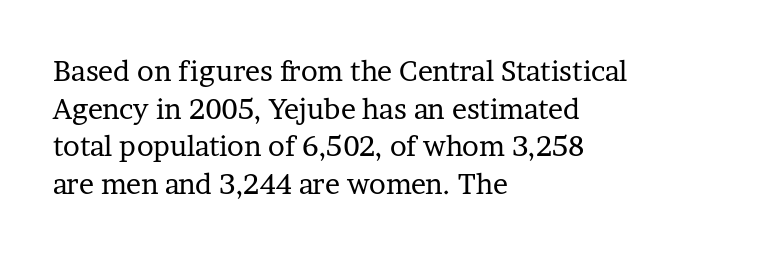
The image shows 28 px regular-weight serif type, upright; set left-aligned, normal line spacing (1.34x), normal letter spacing, not underlined; low stroke contrast and a medium x-height.
